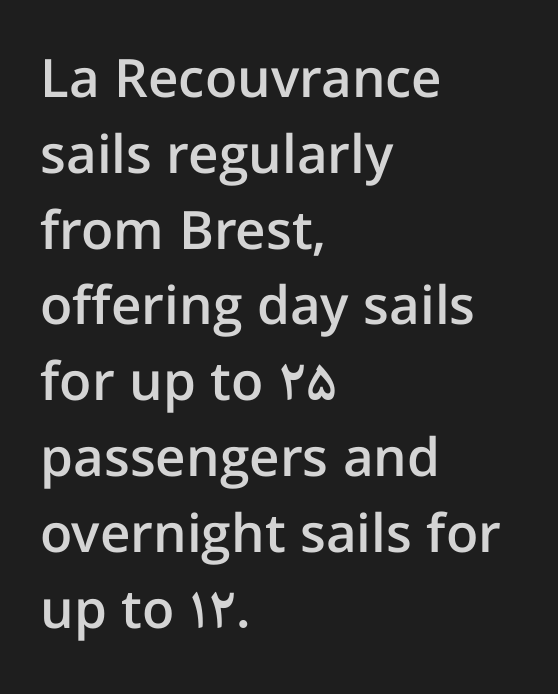
The image shows 53 px semibold sans-serif type, upright; set left-aligned, normal line spacing (1.43x), normal letter spacing, not underlined; low stroke contrast and a medium x-height.
